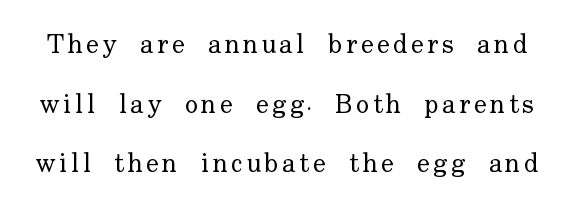
The image shows 27 px text type, upright; set loose line spacing (2.21x), not underlined.
